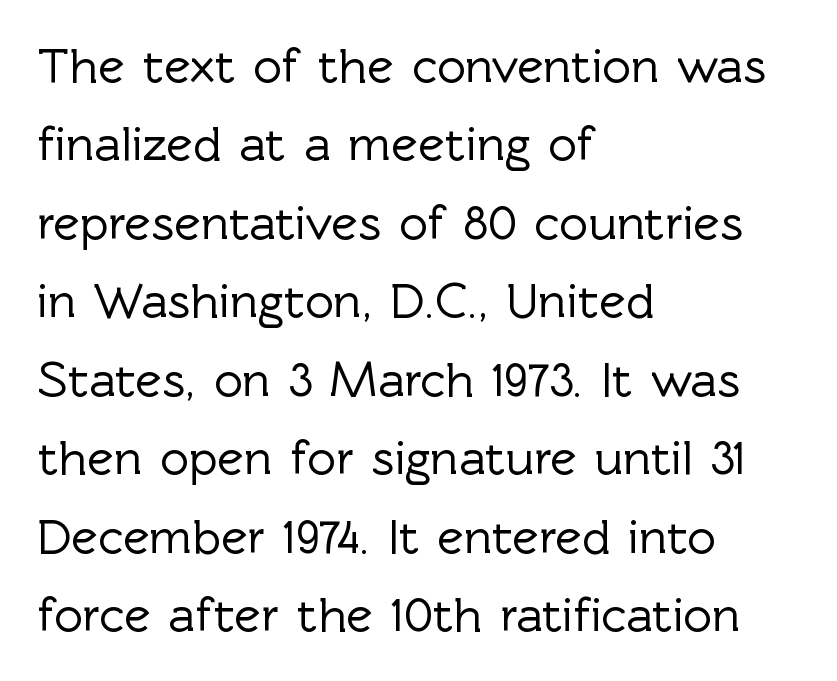
Q: Is the text italic (slanted)? A: No, it is upright.
Q: Is the typeface a serif or a sans-serif typeface? A: Sans-serif.
Q: Is the text underlined? A: No.
Q: How is the paragraph aligned? A: Left-aligned.
Q: Is the spacing between letters normal or unusually wide? A: Normal.
Q: Is the spacing between lines tight, normal or loose? A: Normal.
Q: Width (condensed, normal, or wide)? A: Normal.
Q: x-height? A: Medium.
Q: Monospaced? A: No.
